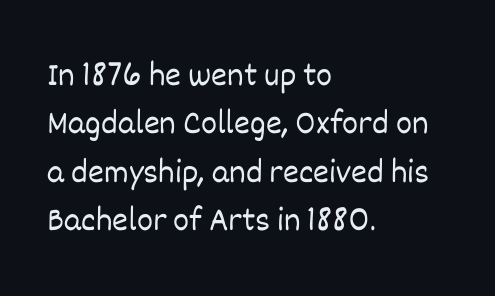
Q: Is the text bold? A: No.
Q: Is the text italic (slanted)? A: No, it is upright.
Q: Is the text underlined? A: No.
Q: How is the paragraph aligned? A: Left-aligned.
Q: Is the spacing between letters normal or unusually wide? A: Normal.
Q: Is the spacing between lines tight, normal or loose? A: Normal.
Q: Width (condensed, normal, or wide)? A: Normal.
Q: Stroke contrast? A: Low.
Q: x-height? A: Large.
Q: Monospaced? A: No.
